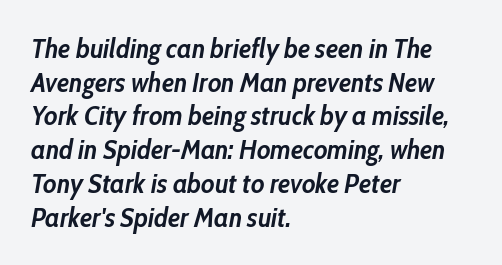
The image shows 27 px bold type, italic (leaning right); set left-aligned, normal line spacing (1.25x), normal letter spacing, not underlined.
